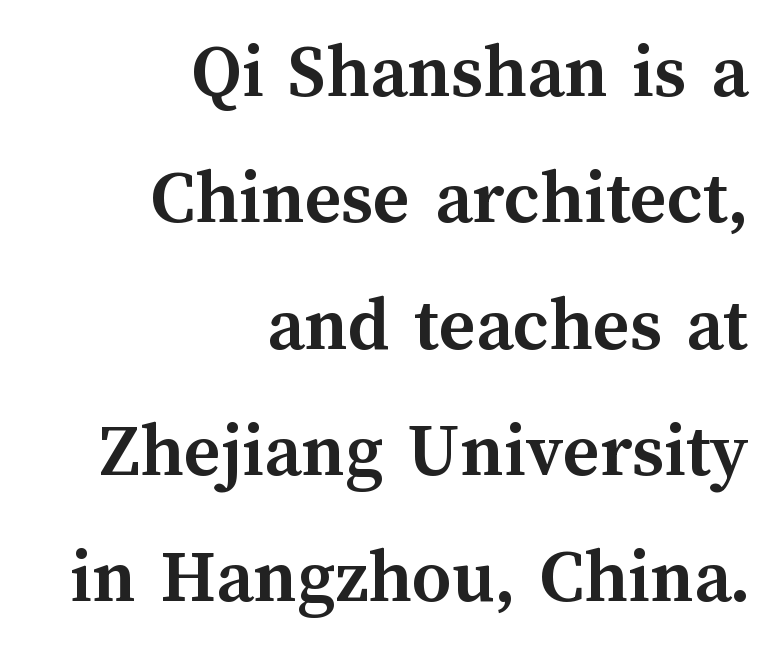
I'd describe the lettering as bold — thick and assertive. The paragraph has a hard right edge and a soft left edge. In terms of leading, this rendering sits right in the middle. Italic? Not at all — the glyphs are vertical. Short note: letters normally spaced.
